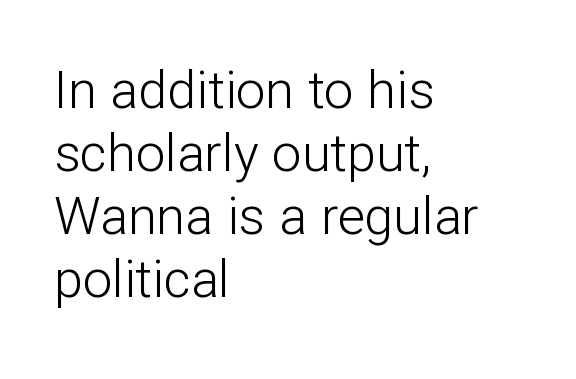
{"serif": "no", "italic": "no", "bold": "no", "weight": "light", "width": "normal", "stroke_contrast": "low", "x_height": "medium", "monospaced": "no", "underline": "no", "align": "left", "line_spacing_ratio": 1.21, "letter_spacing": "normal", "letter_spacing_em": 0.0, "glyph_px": 52}
